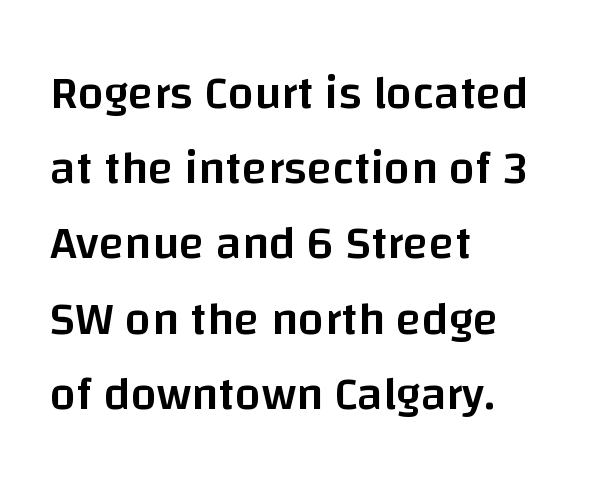
These lines sit exactly where default settings would place them. If you drew a ruler down the left edge, every line would touch it. Nobody touched the tracking dial on this one. The zone under the glyphs is completely vacant. The glyphs in this specimen are sans serif. The font is running at a semibold setting, under full bold.
